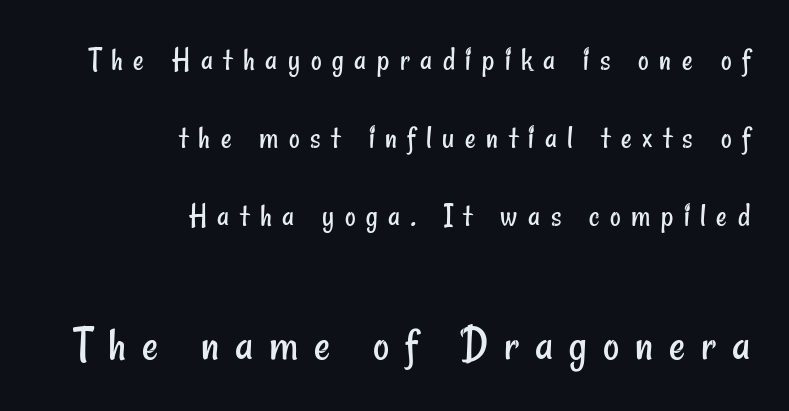
The image shows 50 px regular-weight, condensed sans-serif type; set right-aligned, loose line spacing (2.37x), unusually wide letter spacing (+0.32 em), not underlined; the second (bottom) block is 1.52x larger; low stroke contrast and a small x-height.
